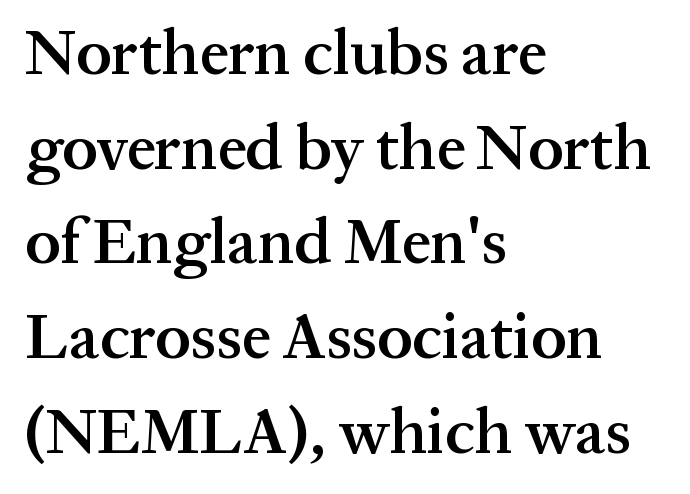
{"serif": "yes", "italic": "no", "bold": "semi", "weight": "semibold", "width": "normal", "stroke_contrast": "medium", "x_height": "medium", "monospaced": "no", "underline": "no", "align": "left", "line_spacing": "normal", "line_spacing_ratio": 1.48, "letter_spacing": "normal", "letter_spacing_em": 0.0, "glyph_px": 64}
